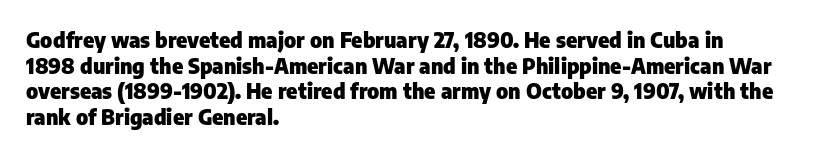
Is there any slant? The stems are plumb. The zone under the glyphs is completely vacant. Caption: bold face, heavy strokes. Each word holds together tightly as a unit, with standard inter-letter gaps. Does the copy run flush right? No — it runs flush left.
